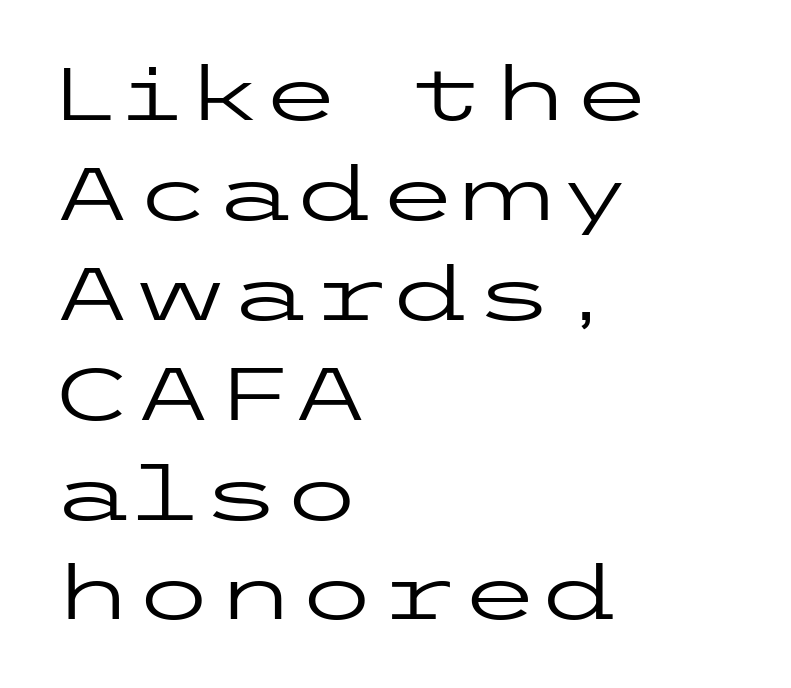
Q: Is the text bold? A: No.
Q: Is the text italic (slanted)? A: No, it is upright.
Q: Is the typeface a serif or a sans-serif typeface? A: Sans-serif.
Q: Is the text underlined? A: No.
Q: How is the paragraph aligned? A: Left-aligned.
Q: Is the spacing between letters normal or unusually wide? A: Normal.
Q: Is the spacing between lines tight, normal or loose? A: Normal.
Q: Width (condensed, normal, or wide)? A: Wide.
Q: Stroke contrast? A: Low.
Q: x-height? A: Medium.
